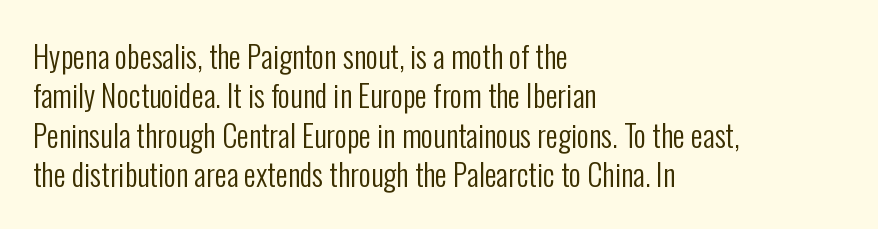
{"serif": "no", "italic": "no", "bold": "no", "weight": "regular", "width": "condensed", "stroke_contrast": "low", "x_height": "medium", "monospaced": "no", "underline": "no", "align": "left", "line_spacing": "normal", "line_spacing_ratio": 1.31, "letter_spacing": "normal", "letter_spacing_em": 0.0, "glyph_px": 30}
